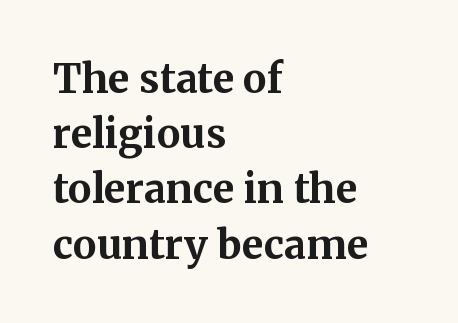
Q: Is the text bold? A: Yes.
Q: Is the text italic (slanted)? A: No, it is upright.
Q: Is the typeface a serif or a sans-serif typeface? A: Serif.
Q: Is the text underlined? A: No.
Q: How is the paragraph aligned? A: Left-aligned.
Q: Is the spacing between letters normal or unusually wide? A: Normal.
Q: Is the spacing between lines tight, normal or loose? A: Normal.
Q: Width (condensed, normal, or wide)? A: Normal.
Q: Stroke contrast? A: Medium.
Q: x-height? A: Medium.
Q: Monospaced? A: No.
